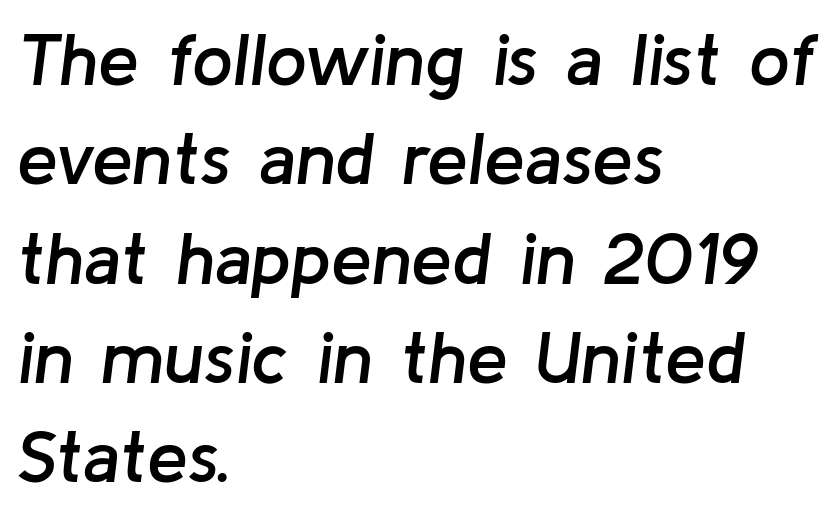
{"italic": "yes", "lean": "right", "slant_degrees": 8, "bold": "semi", "weight": "semibold", "width": "normal", "stroke_contrast": "low", "x_height": "medium", "monospaced": "no", "underline": "no", "align": "left", "line_spacing": "normal", "line_spacing_ratio": 1.36, "letter_spacing": "normal", "letter_spacing_em": 0.0, "glyph_px": 73}
